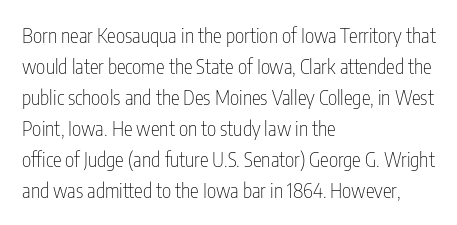
Q: Is the text bold? A: No.
Q: Is the text italic (slanted)? A: No, it is upright.
Q: Is the text underlined? A: No.
Q: How is the paragraph aligned? A: Left-aligned.
Q: Is the spacing between letters normal or unusually wide? A: Normal.
Q: Is the spacing between lines tight, normal or loose? A: Normal.
